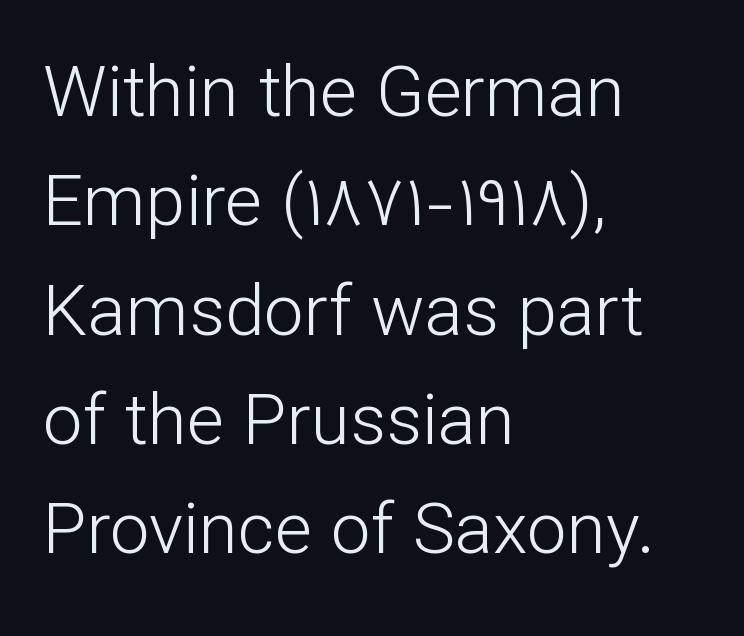
The image shows 71 px light sans-serif type, upright; set left-aligned, normal line spacing (1.54x), normal letter spacing, not underlined; low stroke contrast and a medium x-height.
